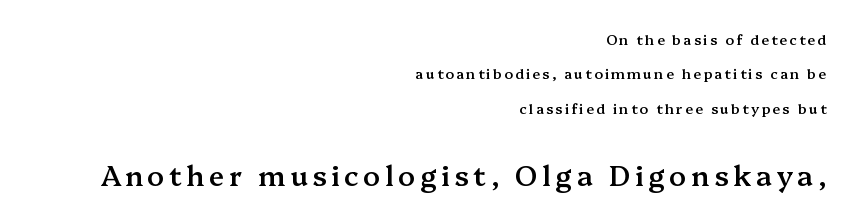
{"serif": "yes", "italic": "no", "bold": "semi", "weight": "semibold", "width": "normal", "stroke_contrast": "medium", "x_height": "medium", "monospaced": "no", "underline": "no", "align": "right", "line_spacing": "loose", "line_spacing_ratio": 2.45, "larger_block": "second", "size_ratio": 2.0, "glyph_px": 28}
